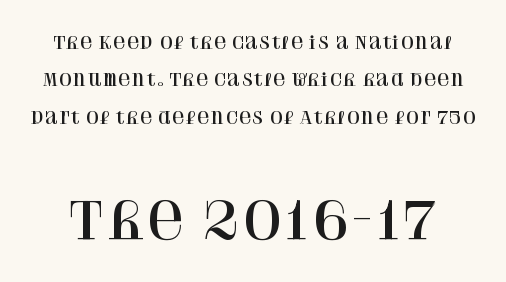
The rendering uses a large line-height, opening up the rows. Old-style or modern, the face here clearly has serifs. Nothing unusual about the tracking: characters are spaced as the font intends. Honestly, there is no underline to notice here at all. Posture: straight, roman, zero tilt.
